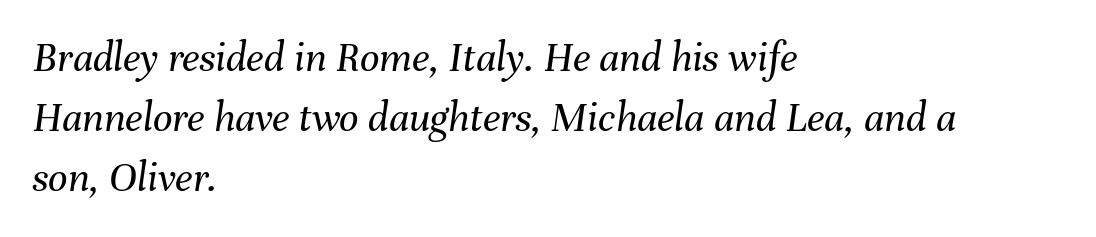
Left-aligned paragraph, ragged on the right. Looks like regular typesetting: each glyph gets only the width it needs. Leading: standard. Is the type slanted? Yes — the strokes lean at a clear angle. Stems and bowls with no extra thickness — not bold.
